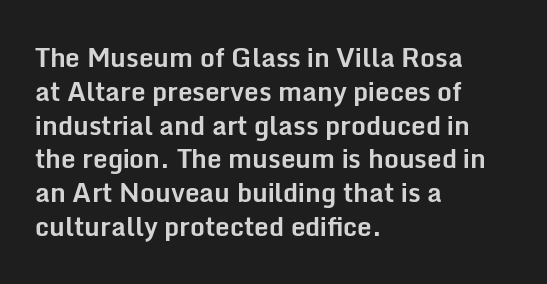
Notice how the stems are strictly vertical — no italics here. The passage shown is emphatically bold. Students, observe: this is what conventionally led text looks like. You could call the tracking neutral — neither tight nor loose. The ragged edge is on the right, which tells us the setting is flush left. Descenders are the only things crossing below the line.
